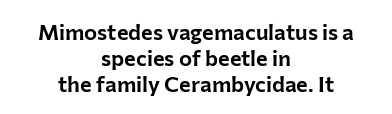
Each word holds together tightly as a unit, with standard inter-letter gaps. The specimen omits any rule beneath the text block's lines. Characters remain perfectly vertical along every line. Reading down the block, each line starts at a different indent, mirrored at its end.
